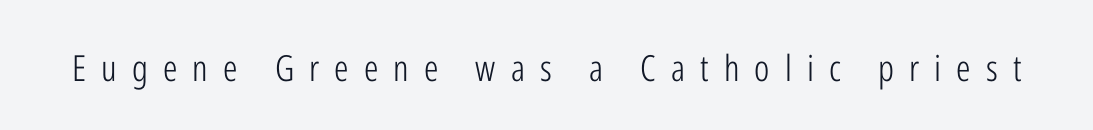
Q: Is the text bold? A: No.
Q: Is the text italic (slanted)? A: No, it is upright.
Q: Is the typeface a serif or a sans-serif typeface? A: Sans-serif.
Q: Is the text underlined? A: No.
Q: Is the spacing between letters normal or unusually wide? A: Unusually wide.
Q: Width (condensed, normal, or wide)? A: Condensed.
Q: Stroke contrast? A: Low.
Q: x-height? A: Medium.
Q: Monospaced? A: No.
